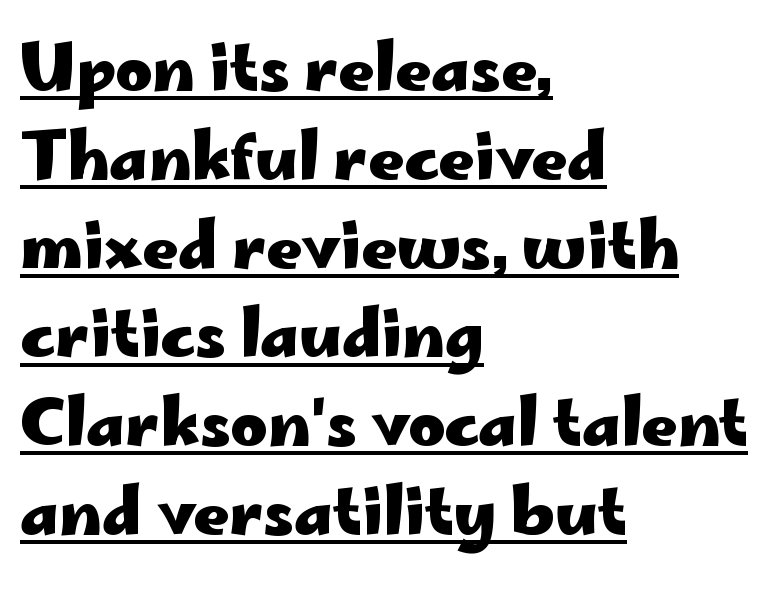
Q: Is the text bold? A: Yes.
Q: Is the text italic (slanted)? A: No, it is upright.
Q: Is the typeface a serif or a sans-serif typeface? A: Sans-serif.
Q: Is the text underlined? A: Yes.
Q: How is the paragraph aligned? A: Left-aligned.
Q: Is the spacing between letters normal or unusually wide? A: Normal.
Q: Is the spacing between lines tight, normal or loose? A: Normal.
Q: Width (condensed, normal, or wide)? A: Wide.
Q: Stroke contrast? A: Low.
Q: x-height? A: Small.
Q: Monospaced? A: No.
